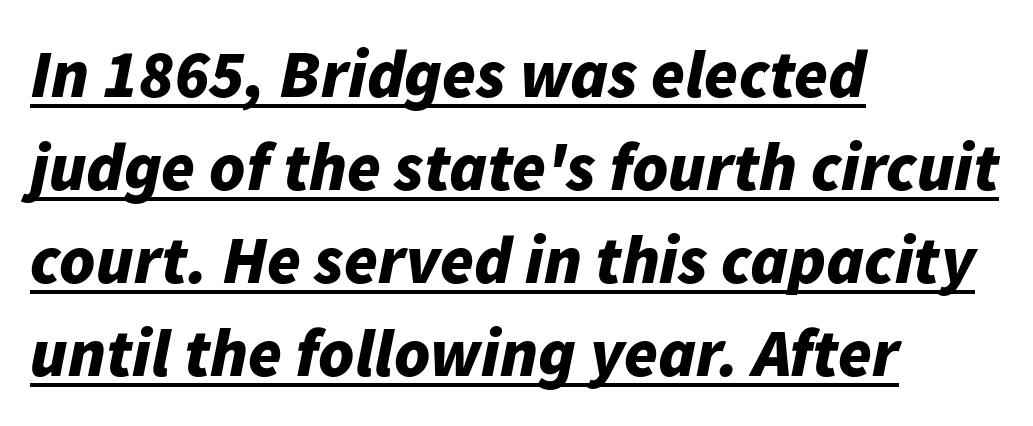
The image shows 68 px bold type, italic (leaning right); set left-aligned, normal line spacing (1.37x), normal letter spacing, underlined; low stroke contrast and a medium x-height.
